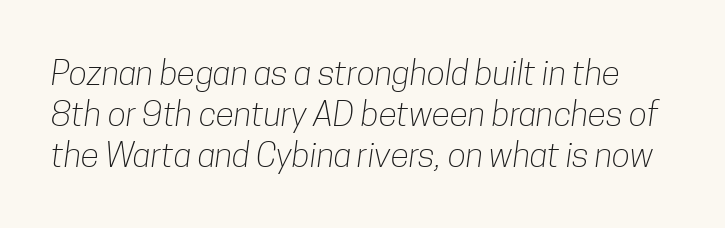
Character widths vary here, with narrow letters taking less room than wide ones. There is no visible air inserted between adjacent glyphs. The type family on display is of the sans-serif kind. Nothing heavy about these letters — not bold at all. The space directly below the letters is spotless.
